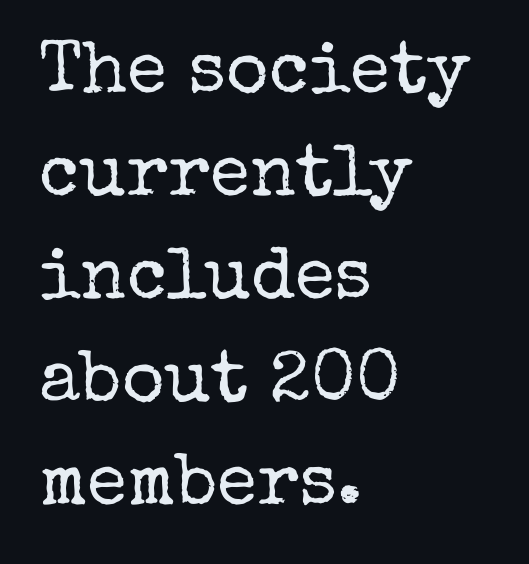
{"serif": "yes", "italic": "no", "bold": "no", "weight": "regular", "width": "normal", "stroke_contrast": "low", "x_height": "medium", "monospaced": "no", "underline": "no", "align": "left", "line_spacing": "normal", "line_spacing_ratio": 1.41, "letter_spacing": "normal", "letter_spacing_em": 0.0, "glyph_px": 73}
